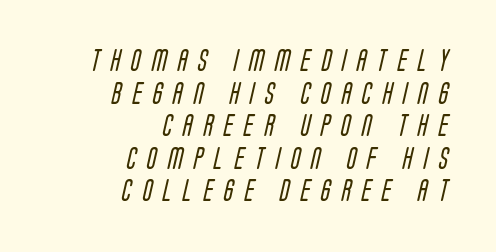
The font is comparable to plain body text, perhaps lighter. Normally led — the rows are evenly, conventionally spaced. The baseline area is clear. Students, note that the glyphs here are deliberately spaced far apart.
